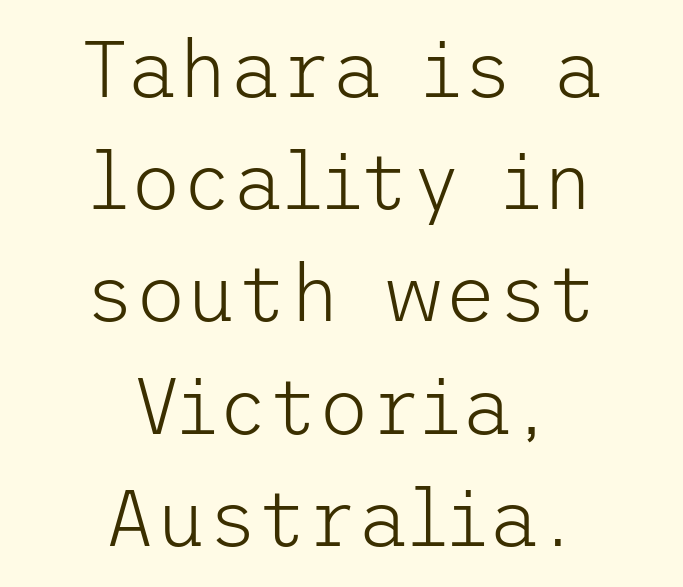
Q: Is the text bold? A: No.
Q: Is the text italic (slanted)? A: No, it is upright.
Q: Is the typeface a serif or a sans-serif typeface? A: Sans-serif.
Q: Is the text underlined? A: No.
Q: How is the paragraph aligned? A: Centered.
Q: Is the spacing between letters normal or unusually wide? A: Normal.
Q: Is the spacing between lines tight, normal or loose? A: Normal.
Q: Width (condensed, normal, or wide)? A: Normal.
Q: Stroke contrast? A: Low.
Q: x-height? A: Medium.
